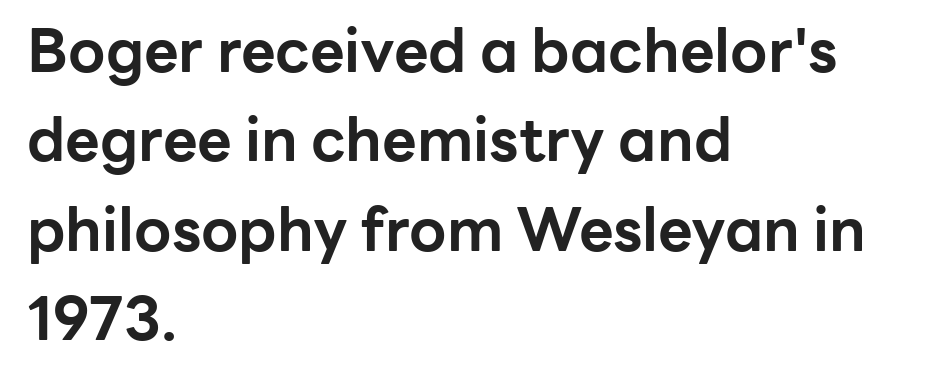
The image shows 60 px bold sans-serif type, upright; set left-aligned, normal line spacing (1.49x), normal letter spacing, not underlined; low stroke contrast and a medium x-height.
